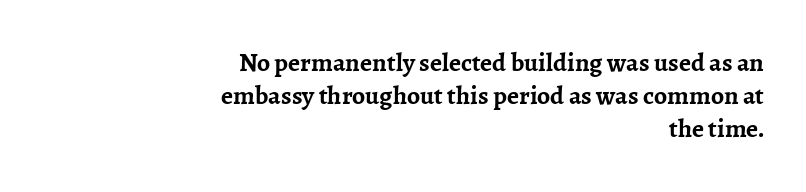
{"italic": "no", "bold": "yes", "underline": "no", "align": "right", "line_spacing": "normal", "line_spacing_ratio": 1.27, "letter_spacing": "normal", "letter_spacing_em": 0.0, "glyph_px": 26}
